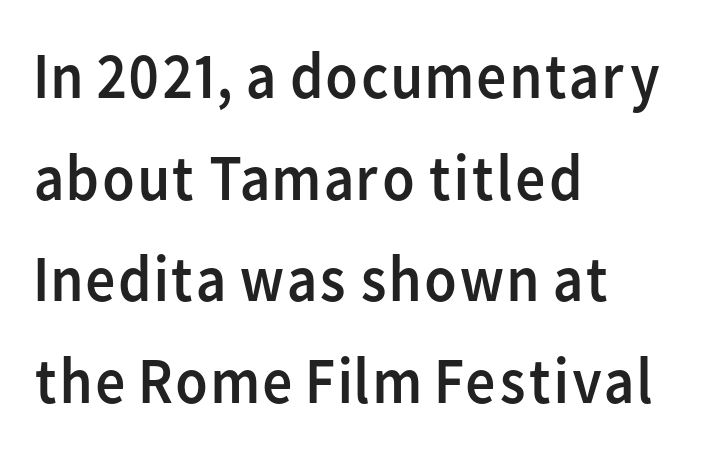
To sum up the face: it is a sans, with no serifs. Reading down the column, the eye jumps a familiar distance to each next line. You could not count columns in this text — the font is proportionally spaced. Summary of weight: not heavy and not bold. Nope, not italic — everything's standing straight.
